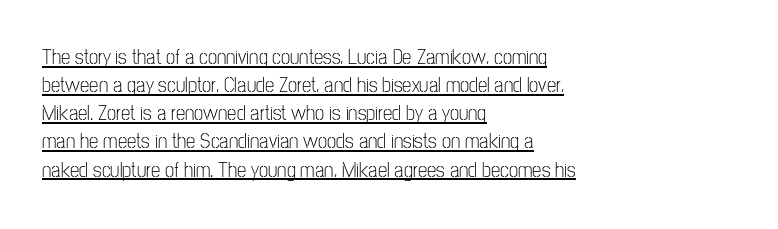
The image shows 21 px text type, upright; set left-aligned, normal line spacing (1.34x), normal letter spacing, underlined.
